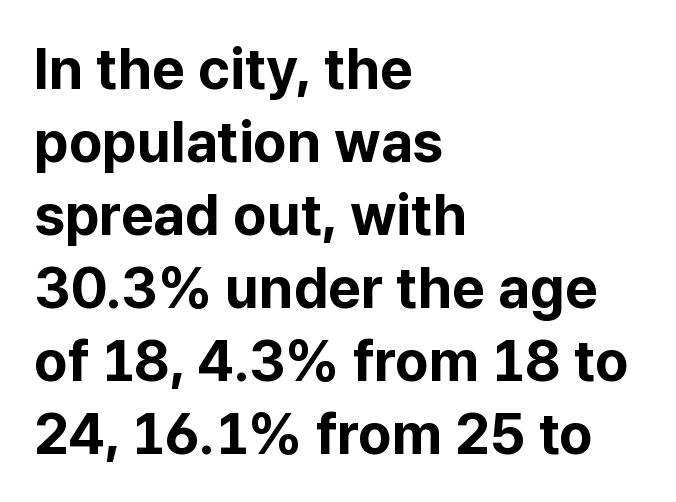
The image shows 57 px bold sans-serif type, upright; set left-aligned, normal line spacing (1.28x), normal letter spacing, not underlined; low stroke contrast and a medium x-height.
